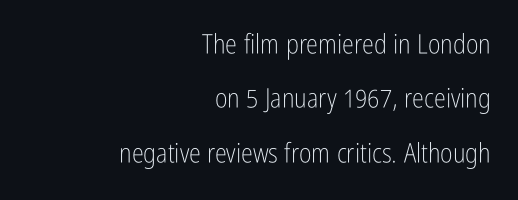
Q: Is the text bold? A: No.
Q: Is the text italic (slanted)? A: No, it is upright.
Q: Is the text underlined? A: No.
Q: How is the paragraph aligned? A: Right-aligned.
Q: Is the spacing between letters normal or unusually wide? A: Normal.
Q: Is the spacing between lines tight, normal or loose? A: Loose.
